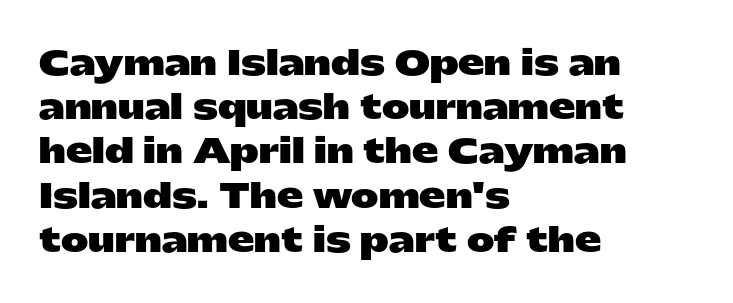
The image shows 33 px heavy, wide sans-serif type, upright; set left-aligned, normal line spacing (1.34x), normal letter spacing, not underlined; low stroke contrast and a medium x-height.
